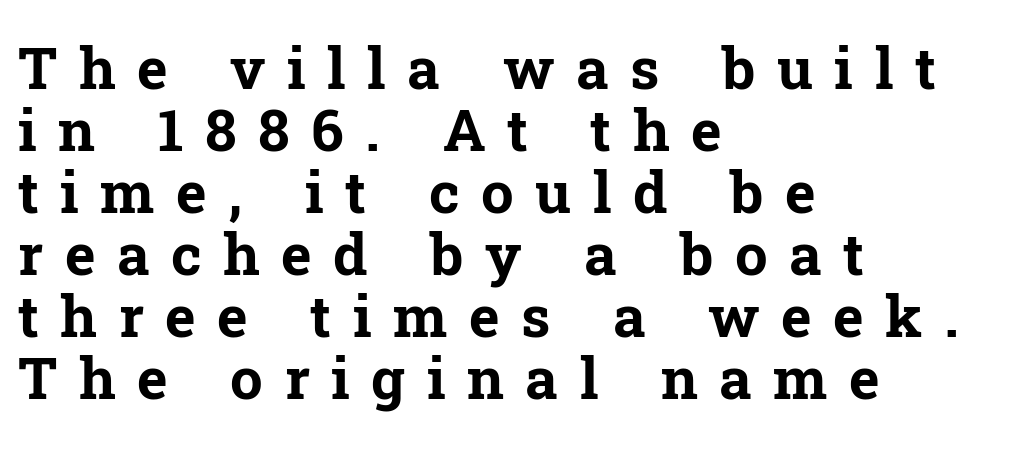
The image shows 58 px bold serif type, upright; set left-aligned, tight line spacing (1.07x), unusually wide letter spacing (+0.37 em), not underlined; low stroke contrast and a medium x-height.
